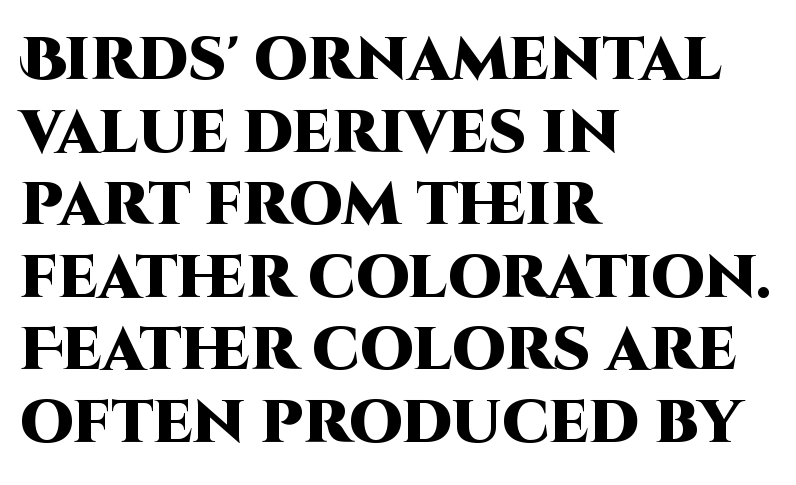
The image shows 60 px heavy sans-serif type, upright; set left-aligned, line spacing 1.21x, normal letter spacing, not underlined; high stroke contrast and a large x-height.
